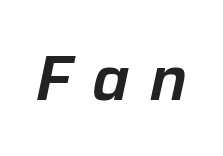
The image shows 63 px text type, italic (leaning right); set unusually wide letter spacing (+0.32 em), not underlined; low stroke contrast and a medium x-height.
